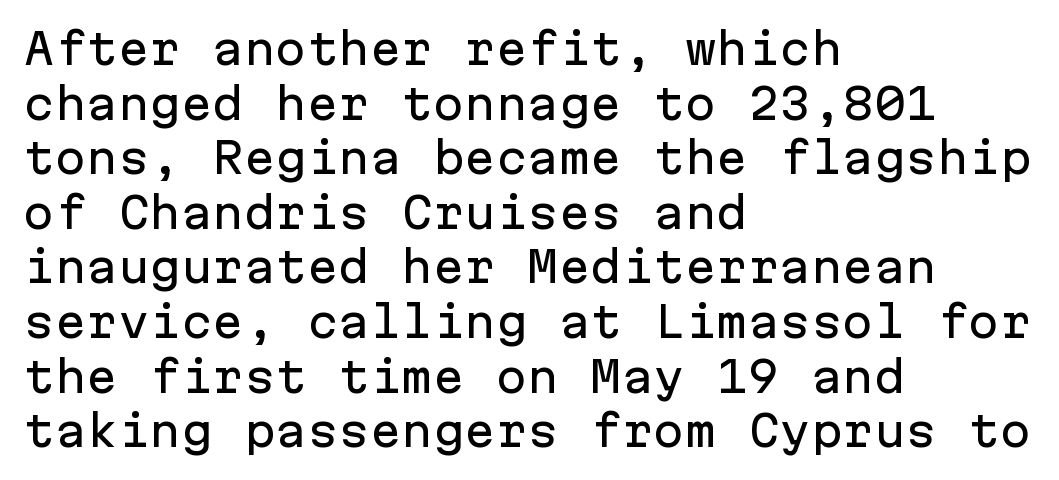
Q: Is the text italic (slanted)? A: No, it is upright.
Q: Is the typeface a serif or a sans-serif typeface? A: Sans-serif.
Q: Is the text underlined? A: No.
Q: How is the paragraph aligned? A: Left-aligned.
Q: Is the spacing between letters normal or unusually wide? A: Normal.
Q: Is the spacing between lines tight, normal or loose? A: Normal.
Q: Width (condensed, normal, or wide)? A: Normal.
Q: Stroke contrast? A: Low.
Q: x-height? A: Medium.
Q: Monospaced? A: Yes.
